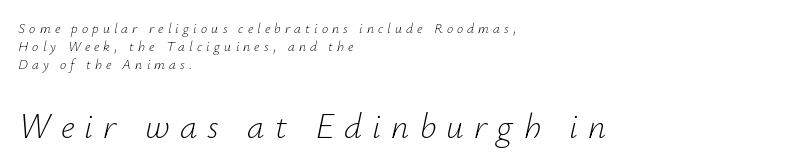
{"italic": "yes", "lean": "right", "slant_degrees": 12, "bold": "no", "weight": "light", "width": "normal", "stroke_contrast": "low", "x_height": "small", "monospaced": "no", "underline": "no", "align": "left", "line_spacing": "normal", "line_spacing_ratio": 1.3, "letter_spacing": "wide", "letter_spacing_em": 0.29, "larger_block": "second", "size_ratio": 2.5, "glyph_px": 35}
